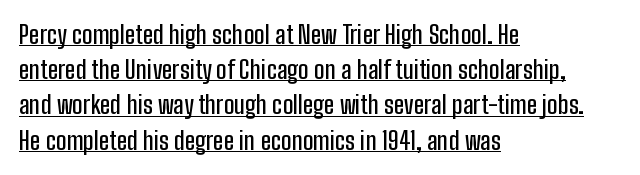
Q: Is the text italic (slanted)? A: No, it is upright.
Q: Is the text underlined? A: Yes.
Q: How is the paragraph aligned? A: Left-aligned.
Q: Is the spacing between letters normal or unusually wide? A: Normal.
Q: Is the spacing between lines tight, normal or loose? A: Normal.
